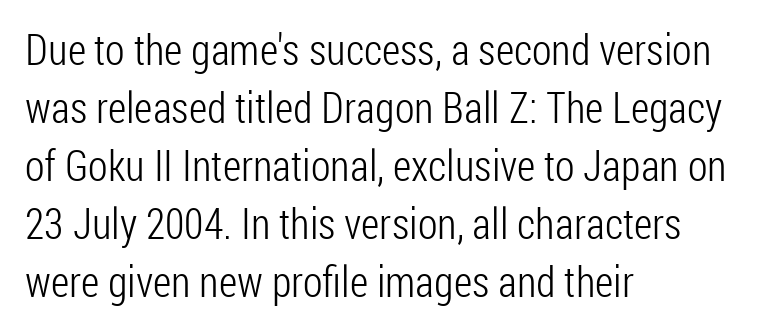
{"serif": "no", "italic": "no", "bold": "no", "weight": "light", "width": "condensed", "stroke_contrast": "low", "x_height": "medium", "monospaced": "no", "underline": "no", "align": "left", "line_spacing": "normal", "line_spacing_ratio": 1.35, "letter_spacing": "normal", "letter_spacing_em": 0.0, "glyph_px": 43}
